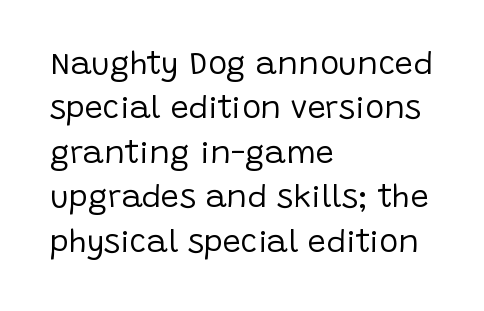
{"serif": "no", "italic": "no", "bold": "no", "weight": "regular", "width": "normal", "stroke_contrast": "low", "x_height": "large", "monospaced": "no", "underline": "no", "align": "left", "line_spacing": "normal", "line_spacing_ratio": 1.39, "letter_spacing": "normal", "letter_spacing_em": 0.0, "glyph_px": 32}
